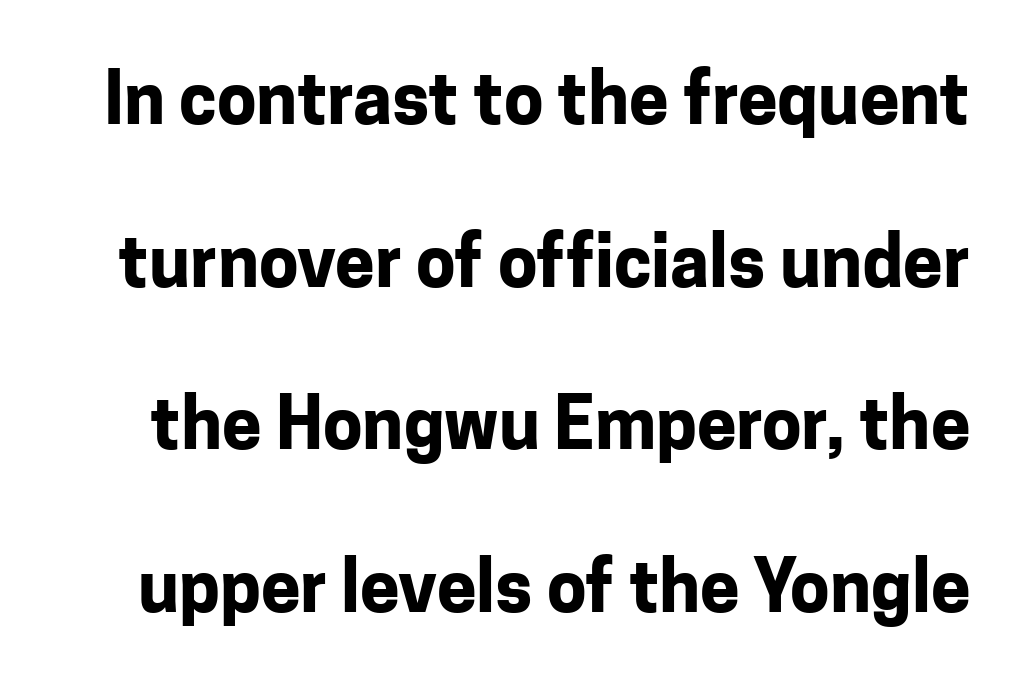
The image shows 71 px bold sans-serif type, upright; set loose line spacing (2.29x), normal letter spacing, not underlined; low stroke contrast and a medium x-height.
